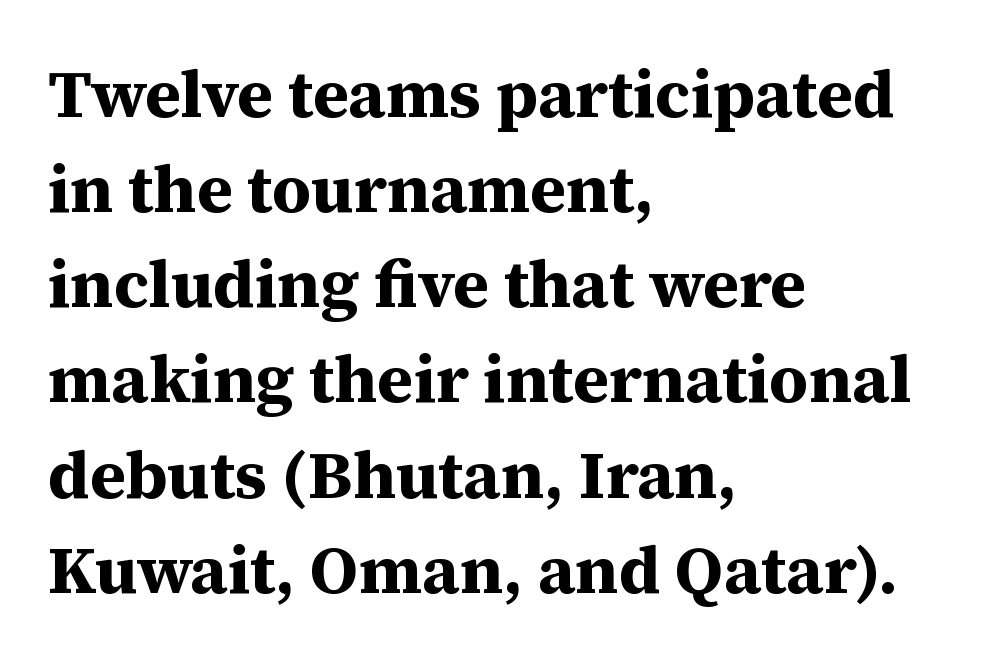
Q: Is the text bold? A: Yes.
Q: Is the text italic (slanted)? A: No, it is upright.
Q: Is the typeface a serif or a sans-serif typeface? A: Serif.
Q: Is the text underlined? A: No.
Q: How is the paragraph aligned? A: Left-aligned.
Q: Is the spacing between letters normal or unusually wide? A: Normal.
Q: Is the spacing between lines tight, normal or loose? A: Normal.
Q: Width (condensed, normal, or wide)? A: Normal.
Q: Stroke contrast? A: Medium.
Q: x-height? A: Medium.
Q: Monospaced? A: No.
